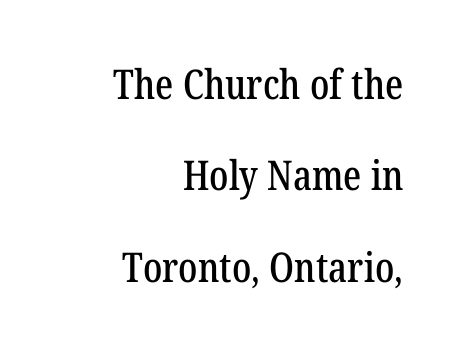
Q: Is the text italic (slanted)? A: No, it is upright.
Q: Is the typeface a serif or a sans-serif typeface? A: Serif.
Q: Is the text underlined? A: No.
Q: How is the paragraph aligned? A: Right-aligned.
Q: Is the spacing between letters normal or unusually wide? A: Normal.
Q: Is the spacing between lines tight, normal or loose? A: Loose.
Q: Width (condensed, normal, or wide)? A: Condensed.
Q: Stroke contrast? A: Low.
Q: x-height? A: Medium.
Q: Monospaced? A: No.
